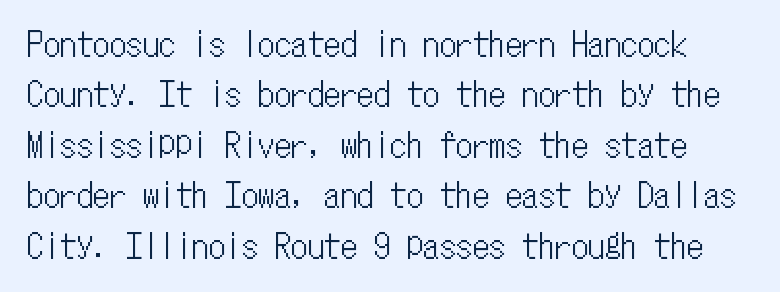
The image shows 33 px condensed type, upright, monospaced; set normal line spacing (1.53x), normal letter spacing, not underlined; low stroke contrast and a medium x-height.
